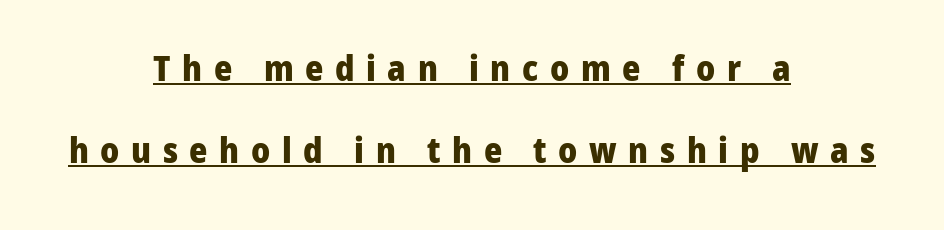
Q: Is the text bold? A: Yes.
Q: Is the text italic (slanted)? A: No, it is upright.
Q: Is the typeface a serif or a sans-serif typeface? A: Sans-serif.
Q: Is the text underlined? A: Yes.
Q: How is the paragraph aligned? A: Centered.
Q: Is the spacing between letters normal or unusually wide? A: Unusually wide.
Q: Is the spacing between lines tight, normal or loose? A: Loose.
Q: Width (condensed, normal, or wide)? A: Normal.
Q: Stroke contrast? A: Low.
Q: x-height? A: Medium.
Q: Monospaced? A: No.
